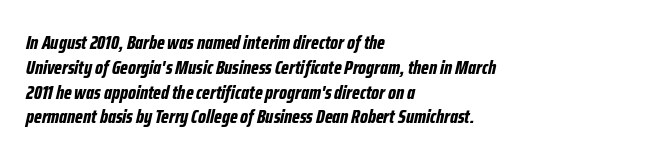
The image shows 20 px bold type, italic (leaning right); set left-aligned, line spacing 1.24x, normal letter spacing, not underlined.
